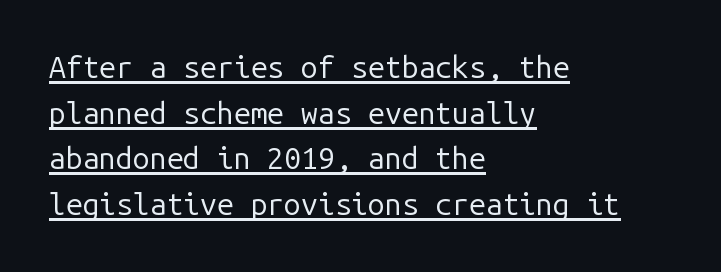
The image shows 30 px regular-weight sans-serif type, upright, monospaced; set left-aligned, normal line spacing (1.52x), normal letter spacing, underlined; low stroke contrast and a medium x-height.
